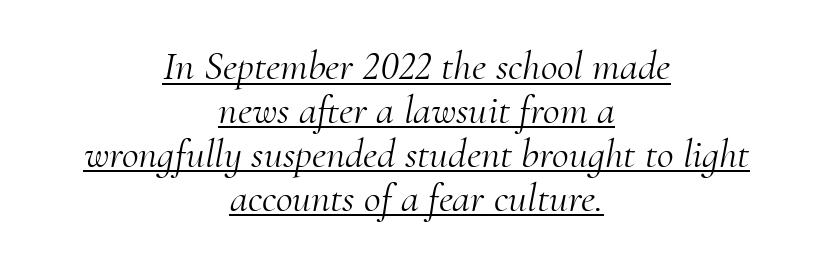
{"serif": "yes", "italic": "yes", "lean": "right", "slant_degrees": 10, "bold": "no", "weight": "light", "width": "normal", "stroke_contrast": "medium", "x_height": "small", "monospaced": "no", "underline": "yes", "align": "center", "line_spacing": "tight", "line_spacing_ratio": 1.07, "letter_spacing": "normal", "letter_spacing_em": 0.0, "glyph_px": 41}
